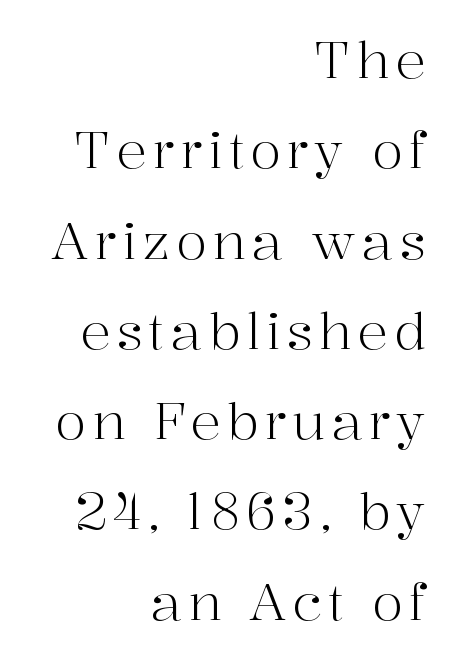
{"serif": "yes", "italic": "no", "bold": "no", "weight": "light", "width": "normal", "stroke_contrast": "high", "x_height": "medium", "monospaced": "no", "underline": "no", "align": "right", "line_spacing_ratio": 1.77, "glyph_px": 51}
